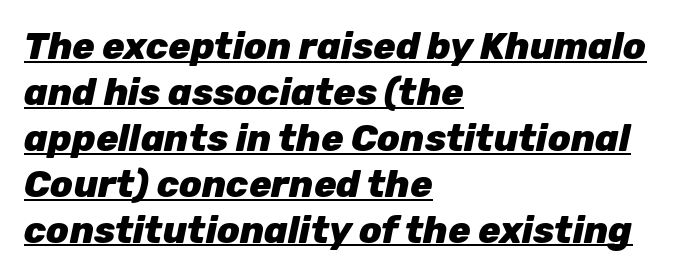
{"italic": "yes", "lean": "right", "slant_degrees": 12, "bold": "yes", "weight": "heavy", "width": "normal", "stroke_contrast": "low", "x_height": "medium", "monospaced": "no", "underline": "yes", "align": "left", "line_spacing_ratio": 1.24, "letter_spacing": "normal", "letter_spacing_em": 0.0, "glyph_px": 37}
